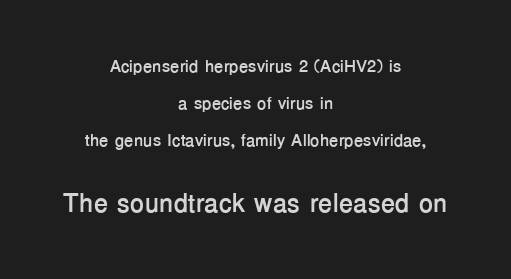
{"italic": "no", "bold": "yes", "underline": "no", "align": "center", "line_spacing": "loose", "line_spacing_ratio": 2.17, "letter_spacing": "normal", "letter_spacing_em": 0.0, "larger_block": "second", "size_ratio": 1.53, "glyph_px": 26}
